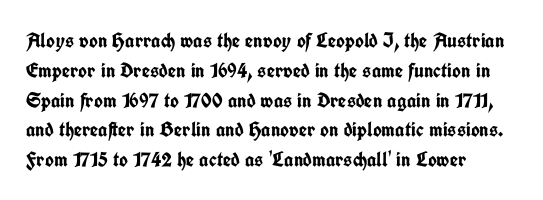
Q: Is the text bold? A: Yes.
Q: Is the text italic (slanted)? A: No, it is upright.
Q: Is the text underlined? A: No.
Q: How is the paragraph aligned? A: Left-aligned.
Q: Is the spacing between letters normal or unusually wide? A: Normal.
Q: Is the spacing between lines tight, normal or loose? A: Normal.
